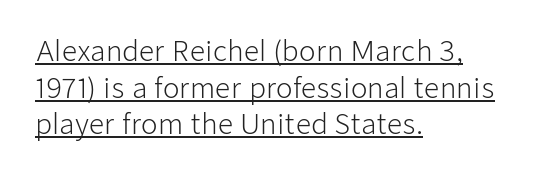
Q: Is the text bold? A: No.
Q: Is the text italic (slanted)? A: No, it is upright.
Q: Is the text underlined? A: Yes.
Q: How is the paragraph aligned? A: Left-aligned.
Q: Is the spacing between letters normal or unusually wide? A: Normal.
Q: Is the spacing between lines tight, normal or loose? A: Normal.
